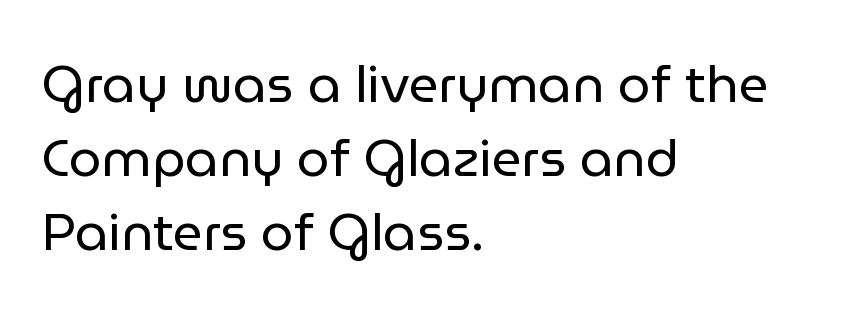
The image shows 52 px regular-weight sans-serif type, upright; set left-aligned, normal line spacing (1.42x), normal letter spacing, not underlined; low stroke contrast and a medium x-height.
